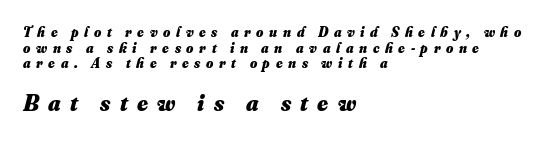
Q: Is the text bold? A: Yes.
Q: Is the text underlined? A: No.
Q: How is the paragraph aligned? A: Left-aligned.
Q: Is the spacing between letters normal or unusually wide? A: Unusually wide.
Q: Is the spacing between lines tight, normal or loose? A: Tight.
Q: Which block of text is set in a larger size, the first (top) or the second (bottom)? A: The second (bottom) one.
